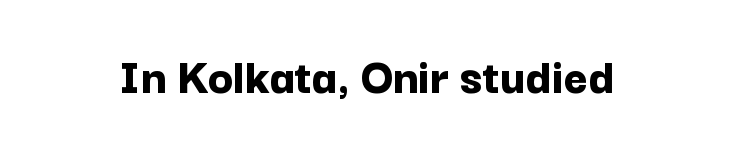
Q: Is the text bold? A: Yes.
Q: Is the text italic (slanted)? A: No, it is upright.
Q: Is the typeface a serif or a sans-serif typeface? A: Sans-serif.
Q: Is the text underlined? A: No.
Q: Is the spacing between letters normal or unusually wide? A: Normal.
Q: Width (condensed, normal, or wide)? A: Normal.
Q: Stroke contrast? A: Low.
Q: x-height? A: Medium.
Q: Monospaced? A: No.
